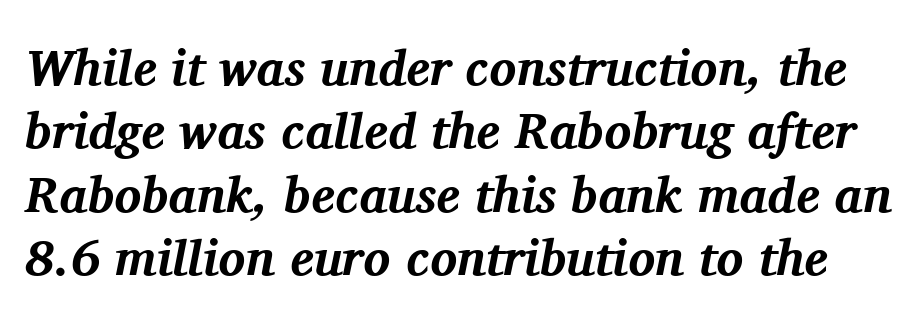
{"serif": "yes", "italic": "yes", "lean": "right", "slant_degrees": 11, "bold": "yes", "weight": "bold", "width": "normal", "stroke_contrast": "medium", "x_height": "medium", "monospaced": "no", "underline": "no", "line_spacing": "normal", "line_spacing_ratio": 1.27, "letter_spacing": "normal", "letter_spacing_em": 0.0, "glyph_px": 50}
